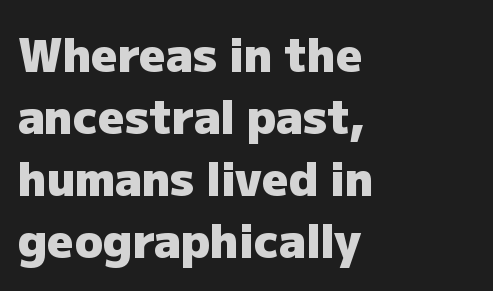
Upright lettering throughout. Layout note: lines flush left. These words are printed bold, with thick strokes throughout. The typeface chosen for these lines omits serifs.
